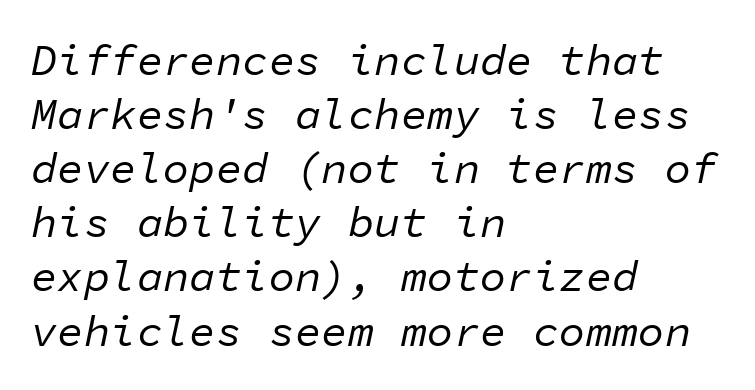
Q: Is the text bold? A: No.
Q: Is the text italic (slanted)? A: Yes, it leans right by about 11 degrees.
Q: Is the text underlined? A: No.
Q: How is the paragraph aligned? A: Left-aligned.
Q: Is the spacing between letters normal or unusually wide? A: Normal.
Q: Width (condensed, normal, or wide)? A: Normal.
Q: Stroke contrast? A: Low.
Q: x-height? A: Medium.
Q: Monospaced? A: Yes.
